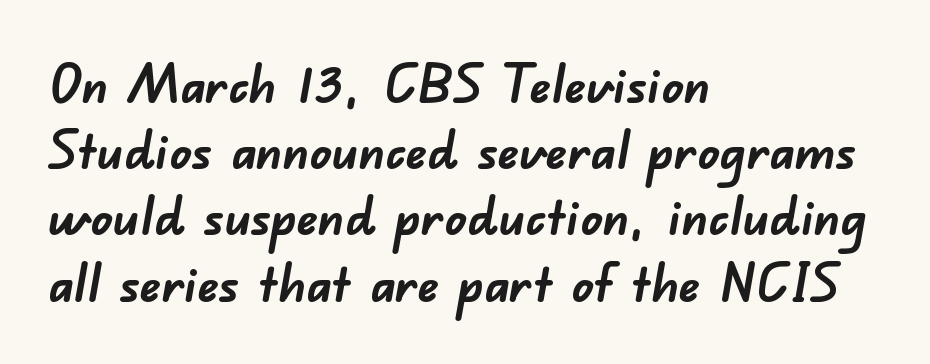
Q: Is the text bold? A: Yes.
Q: Is the typeface a serif or a sans-serif typeface? A: Sans-serif.
Q: Is the text underlined? A: No.
Q: How is the paragraph aligned? A: Left-aligned.
Q: Is the spacing between letters normal or unusually wide? A: Normal.
Q: Is the spacing between lines tight, normal or loose? A: Normal.
Q: Width (condensed, normal, or wide)? A: Normal.
Q: Stroke contrast? A: Low.
Q: x-height? A: Small.
Q: Monospaced? A: No.
